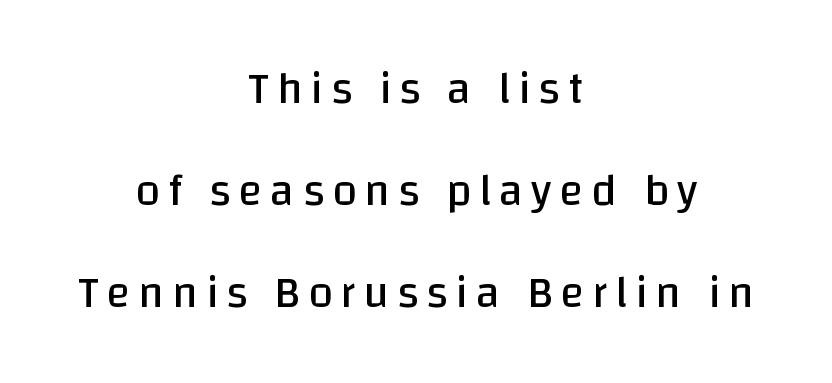
Q: Is the text bold? A: No.
Q: Is the text italic (slanted)? A: No, it is upright.
Q: Is the typeface a serif or a sans-serif typeface? A: Sans-serif.
Q: Is the text underlined? A: No.
Q: How is the paragraph aligned? A: Centered.
Q: Is the spacing between lines tight, normal or loose? A: Loose.
Q: Width (condensed, normal, or wide)? A: Normal.
Q: Stroke contrast? A: Low.
Q: x-height? A: Large.
Q: Monospaced? A: No.
